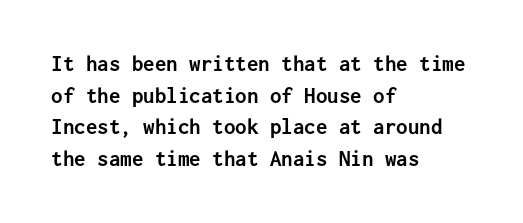
The image shows 23 px bold type, upright; set left-aligned, normal line spacing (1.38x), normal letter spacing, not underlined.
